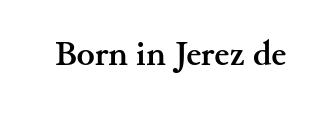
Q: Is the text bold? A: Yes.
Q: Is the text italic (slanted)? A: No, it is upright.
Q: Is the typeface a serif or a sans-serif typeface? A: Serif.
Q: Is the text underlined? A: No.
Q: Is the spacing between letters normal or unusually wide? A: Normal.
Q: Width (condensed, normal, or wide)? A: Wide.
Q: Stroke contrast? A: Medium.
Q: x-height? A: Small.
Q: Monospaced? A: No.
